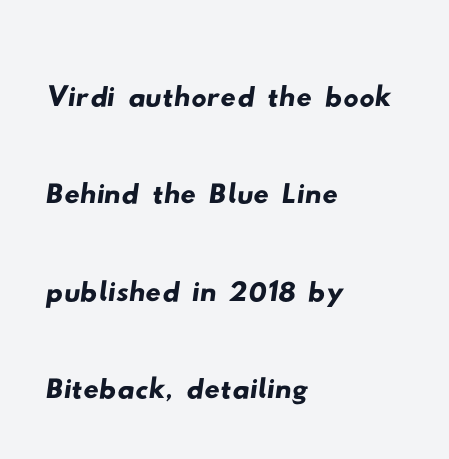
Q: Is the typeface a serif or a sans-serif typeface? A: Sans-serif.
Q: Is the text underlined? A: No.
Q: How is the paragraph aligned? A: Left-aligned.
Q: Is the spacing between letters normal or unusually wide? A: Normal.
Q: Is the spacing between lines tight, normal or loose? A: Normal.
Q: Width (condensed, normal, or wide)? A: Wide.
Q: Stroke contrast? A: Low.
Q: x-height? A: Small.
Q: Monospaced? A: No.
